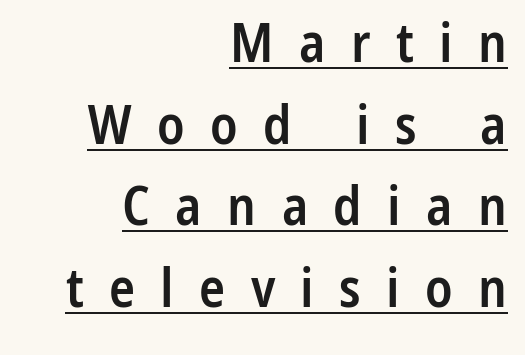
Q: Is the text bold? A: Semi-bold.
Q: Is the text italic (slanted)? A: No, it is upright.
Q: Is the typeface a serif or a sans-serif typeface? A: Sans-serif.
Q: Is the text underlined? A: Yes.
Q: How is the paragraph aligned? A: Right-aligned.
Q: Is the spacing between letters normal or unusually wide? A: Unusually wide.
Q: Is the spacing between lines tight, normal or loose? A: Normal.
Q: Width (condensed, normal, or wide)? A: Condensed.
Q: Stroke contrast? A: Low.
Q: x-height? A: Medium.
Q: Monospaced? A: No.
